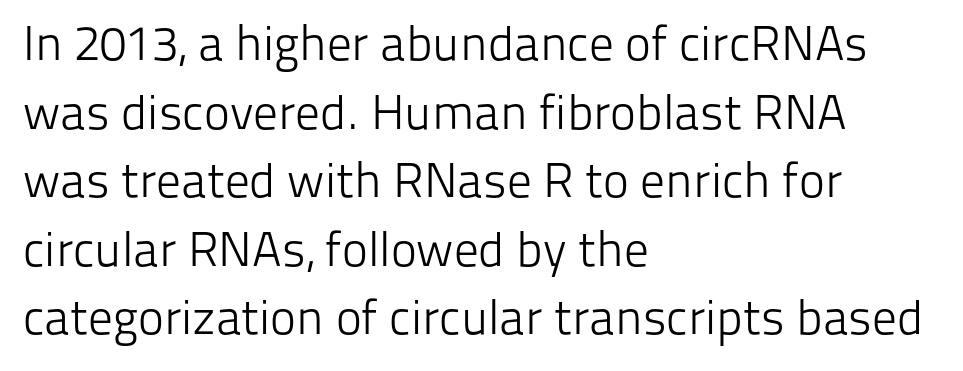
Q: Is the text bold? A: No.
Q: Is the text italic (slanted)? A: No, it is upright.
Q: Is the typeface a serif or a sans-serif typeface? A: Sans-serif.
Q: Is the text underlined? A: No.
Q: How is the paragraph aligned? A: Left-aligned.
Q: Is the spacing between letters normal or unusually wide? A: Normal.
Q: Is the spacing between lines tight, normal or loose? A: Normal.
Q: Width (condensed, normal, or wide)? A: Normal.
Q: Stroke contrast? A: Low.
Q: x-height? A: Medium.
Q: Monospaced? A: No.
